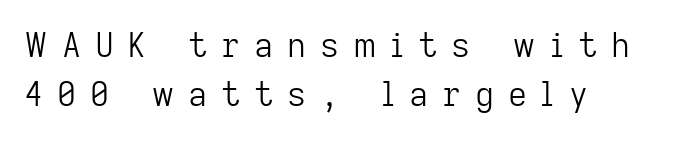
Q: Is the text bold? A: No.
Q: Is the text italic (slanted)? A: No, it is upright.
Q: Is the typeface a serif or a sans-serif typeface? A: Sans-serif.
Q: Is the text underlined? A: No.
Q: Is the spacing between letters normal or unusually wide? A: Unusually wide.
Q: Is the spacing between lines tight, normal or loose? A: Normal.
Q: Width (condensed, normal, or wide)? A: Normal.
Q: Stroke contrast? A: Low.
Q: x-height? A: Medium.
Q: Monospaced? A: No.
